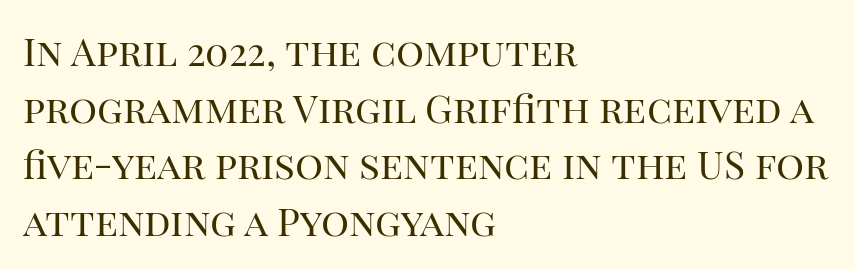
Regarding leading, the lines here are spaced in the standard way. The strip under each line holds only bare page. Is the block centered? No — it sits flush against the left margin. A quiet, ordinary-to-light weight characterises the typeface. Characters remain perfectly vertical along every line.
